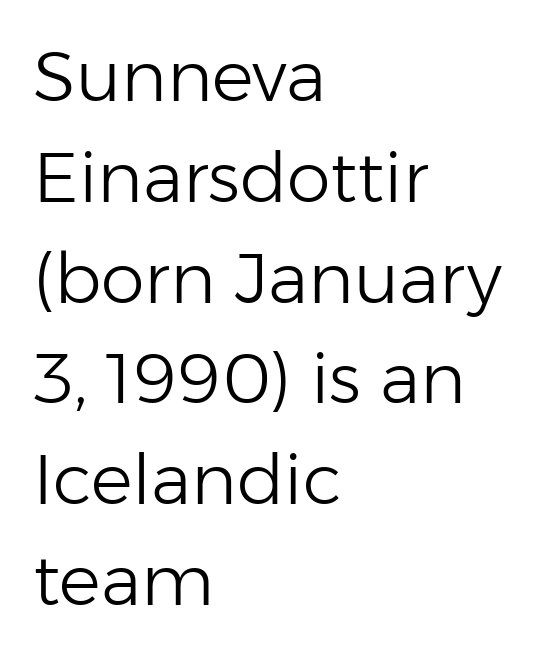
Q: Is the text bold? A: No.
Q: Is the text italic (slanted)? A: No, it is upright.
Q: Is the typeface a serif or a sans-serif typeface? A: Sans-serif.
Q: Is the text underlined? A: No.
Q: How is the paragraph aligned? A: Left-aligned.
Q: Is the spacing between letters normal or unusually wide? A: Normal.
Q: Is the spacing between lines tight, normal or loose? A: Normal.
Q: Width (condensed, normal, or wide)? A: Normal.
Q: Stroke contrast? A: Low.
Q: x-height? A: Medium.
Q: Monospaced? A: No.
